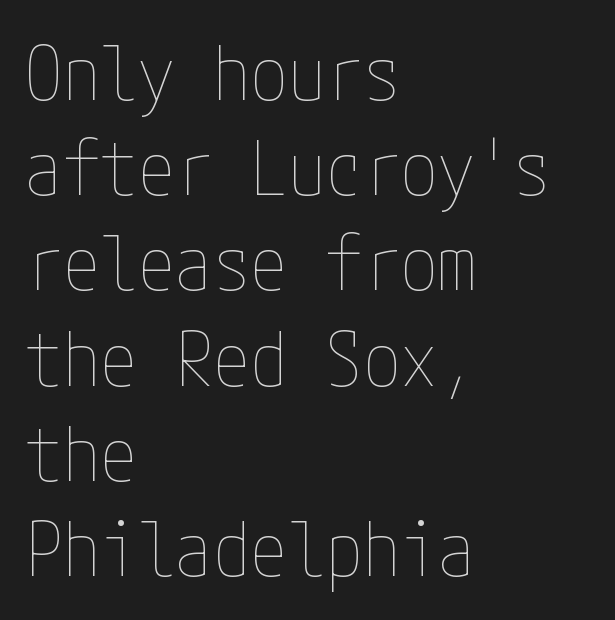
The image shows 75 px thin, condensed type, upright; set left-aligned, normal line spacing (1.27x), normal letter spacing, not underlined; low stroke contrast and a medium x-height.
